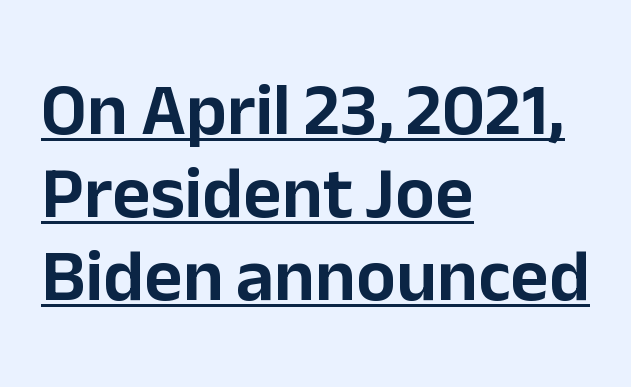
Italic? Not at all — the glyphs are vertical. Each line starts at the same left margin while the right side varies. The face used here is proportionally spaced, like ordinary book or web type. The letters carry no serifs — their stems end cleanly without finishing strokes. Students, note that the glyphs here touch the page at normal intervals. The specimen includes a rule beneath the text block's lines.
